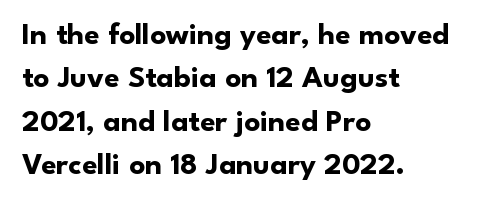
Compared with an ordinary text face, these strokes are far heavier — a full bold. The letters stand upright; this is a roman face. Observe the absence of serifs on each vertical stroke in this sample. Default kerning and tracking; the words read as compact shapes.
